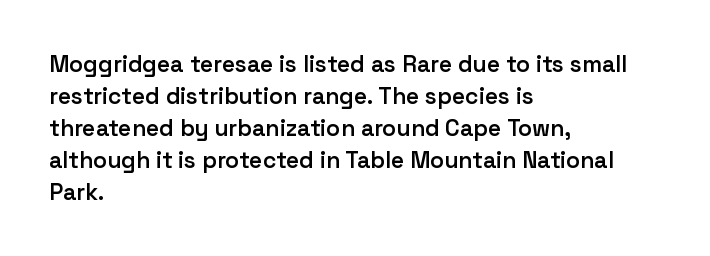
Compared with an ordinary text face, these strokes are moderately heavier — a semibold. Unlike italic type, these characters show no tilt at all. The leading is moderate, giving the passage an even texture. No extra tracking has been applied to these lines.
